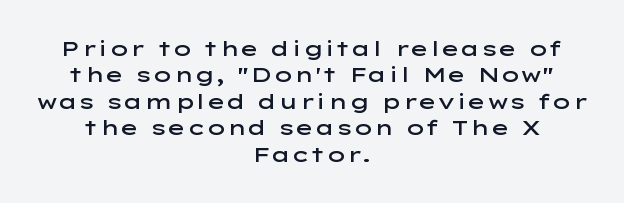
The image shows 21 px text type, upright; set centered, normal line spacing (1.26x), normal letter spacing, not underlined.
